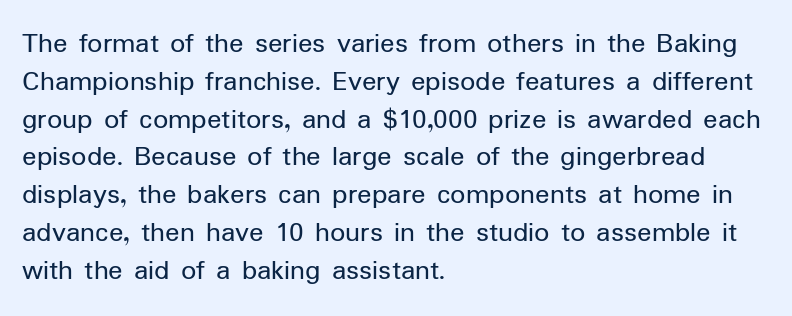
The image shows 30 px regular-weight sans-serif type, upright; set left-aligned, normal line spacing (1.26x), normal letter spacing, not underlined; low stroke contrast and a medium x-height.
